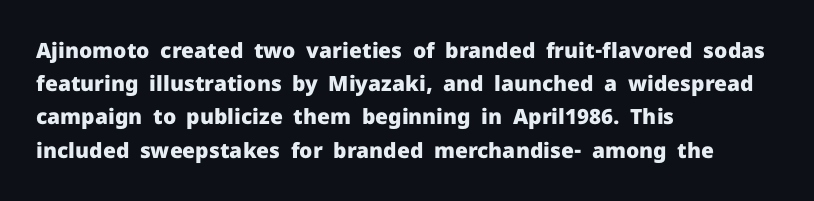
Q: Is the text bold? A: Yes.
Q: Is the text italic (slanted)? A: No, it is upright.
Q: Is the text underlined? A: No.
Q: How is the paragraph aligned? A: Left-aligned.
Q: Is the spacing between letters normal or unusually wide? A: Normal.
Q: Is the spacing between lines tight, normal or loose? A: Normal.
